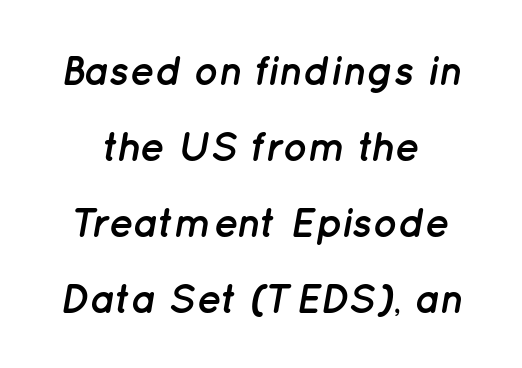
Q: Is the text bold? A: Yes.
Q: Is the text italic (slanted)? A: Yes, it leans right by about 12 degrees.
Q: Is the text underlined? A: No.
Q: How is the paragraph aligned? A: Centered.
Q: Is the spacing between letters normal or unusually wide? A: Normal.
Q: Width (condensed, normal, or wide)? A: Normal.
Q: Stroke contrast? A: Low.
Q: x-height? A: Medium.
Q: Monospaced? A: No.
